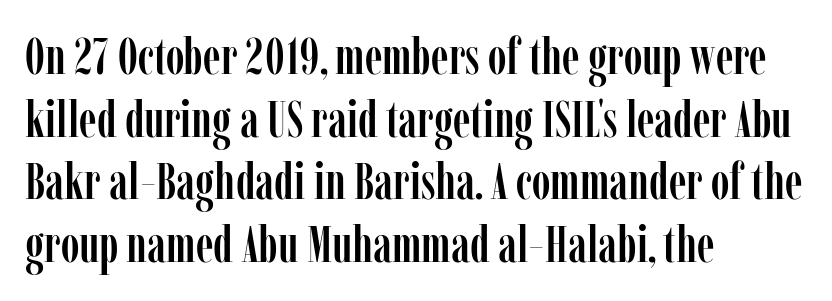
The image shows 51 px condensed serif type, upright; set left-aligned, line spacing 1.23x, normal letter spacing, not underlined; low stroke contrast and a medium x-height.
